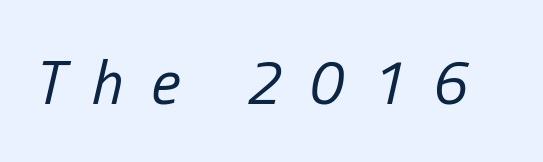
Letter spacing: wide. This sample has the flowing, uneven cadence of proportional lettering. The font's italic variant was chosen for this text. Underline: absent.
